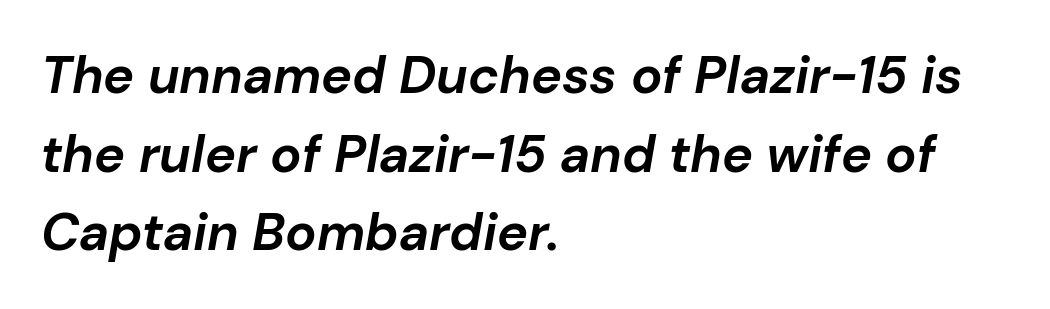
The image shows 52 px bold type, italic (leaning right); set left-aligned, normal line spacing (1.51x), normal letter spacing, not underlined; low stroke contrast and a medium x-height.
